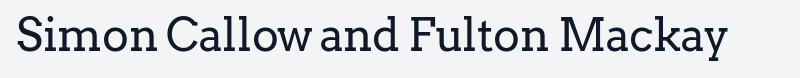
The image shows 45 px regular-weight serif type, upright; set normal letter spacing, not underlined; low stroke contrast and a medium x-height.
